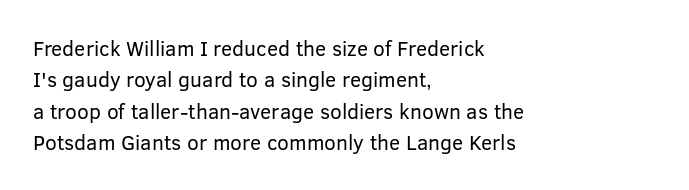
Each row of text sits above clean, open space. Italic? Not at all — the glyphs are vertical. Typeset ragged right — the left edge is the straight one. Each word holds together tightly as a unit, with standard inter-letter gaps. Interline gaps are of average width in this sample.
